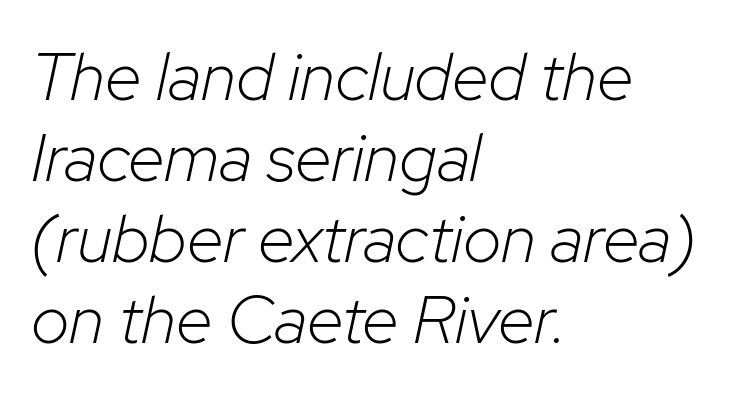
The image shows 67 px light type, italic (leaning right); set left-aligned, line spacing 1.21x, normal letter spacing, not underlined; low stroke contrast and a medium x-height.
